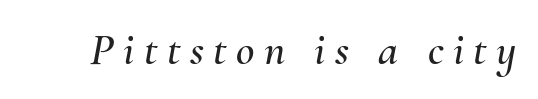
Characters are canted at an angle relative to the baseline's perpendicular. Descender tails drop into unmarked territory. The passage shown has open, widely tracked lettering throughout. Character widths vary here, with narrow letters taking less room than wide ones.
